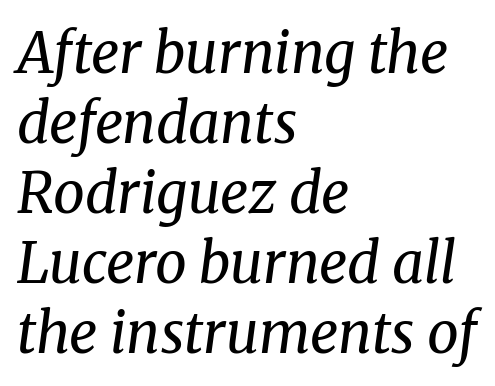
{"serif": "yes", "italic": "yes", "lean": "right", "slant_degrees": 8, "bold": "no", "weight": "regular", "width": "normal", "stroke_contrast": "medium", "x_height": "medium", "monospaced": "no", "underline": "no", "align": "left", "line_spacing": "normal", "line_spacing_ratio": 1.25, "letter_spacing": "normal", "letter_spacing_em": 0.0, "glyph_px": 56}
